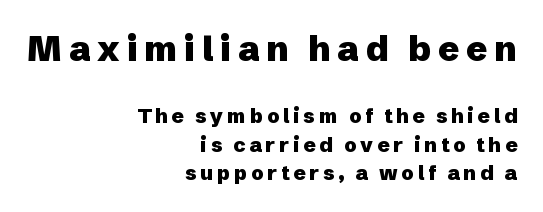
Note the varied advance widths — an 'i' is clearly narrower than an 'm'. What's the leading like? Ordinary, nothing unusual. Upright lettering throughout. The text block is weighted toward the right margin, trailing off unevenly leftward.
